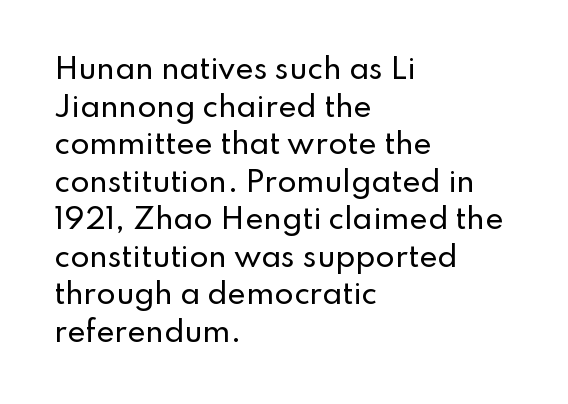
{"serif": "no", "italic": "no", "width": "normal", "stroke_contrast": "low", "x_height": "small", "monospaced": "no", "underline": "no", "align": "left", "line_spacing": "normal", "line_spacing_ratio": 1.34, "letter_spacing": "normal", "letter_spacing_em": 0.0, "glyph_px": 28}
